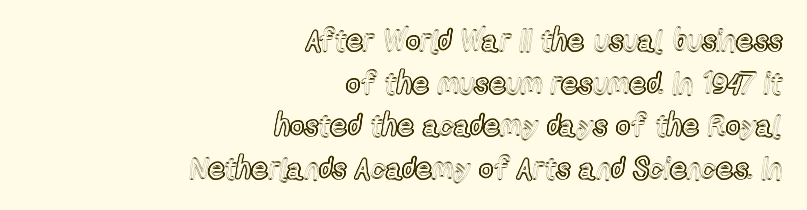
Q: Is the text italic (slanted)? A: Yes.
Q: Is the text underlined? A: No.
Q: How is the paragraph aligned? A: Right-aligned.
Q: Is the spacing between letters normal or unusually wide? A: Normal.
Q: Is the spacing between lines tight, normal or loose? A: Normal.
Q: Width (condensed, normal, or wide)? A: Condensed.
Q: x-height? A: Medium.
Q: Monospaced? A: No.
